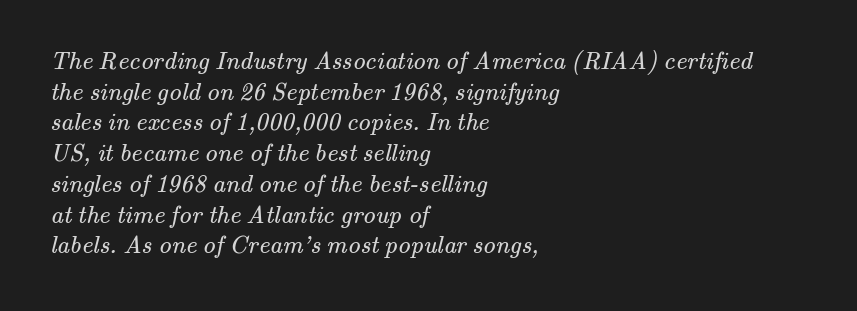
Q: Is the text bold? A: No.
Q: Is the text underlined? A: No.
Q: How is the paragraph aligned? A: Left-aligned.
Q: Is the spacing between letters normal or unusually wide? A: Normal.
